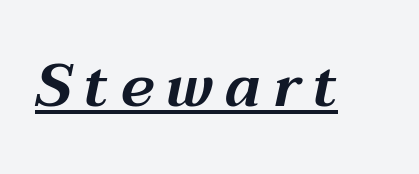
The image shows 60 px wide type, italic (leaning right); set unusually wide letter spacing (+0.2 em), underlined; medium stroke contrast and a medium x-height.
